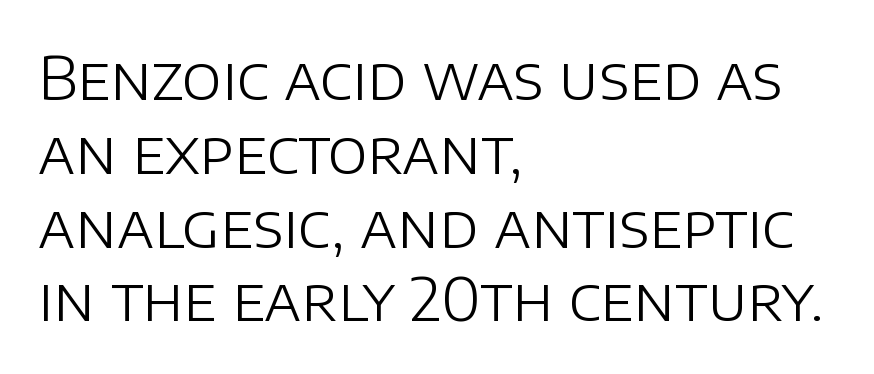
{"serif": "no", "italic": "no", "bold": "no", "weight": "light", "width": "normal", "stroke_contrast": "low", "x_height": "large", "monospaced": "no", "underline": "no", "align": "left", "line_spacing_ratio": 1.23, "letter_spacing": "normal", "letter_spacing_em": 0.0, "glyph_px": 60}
